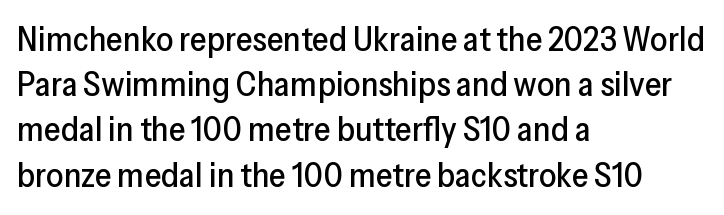
It's the straight-up-and-down kind of type. The letters advance in unequal steps, a hallmark of proportional type. In terms of letterspacing, this is plain default setting. A bare baseline throughout the passage.
